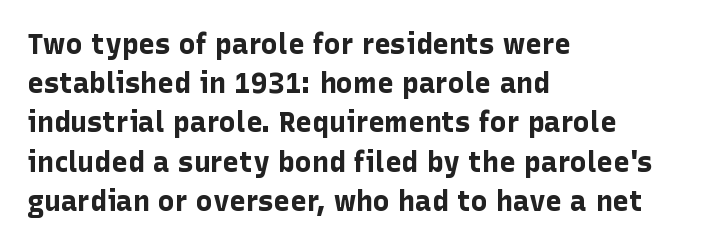
The image shows 28 px bold sans-serif type, upright; set left-aligned, normal line spacing (1.4x), normal letter spacing, not underlined; low stroke contrast and a medium x-height.
